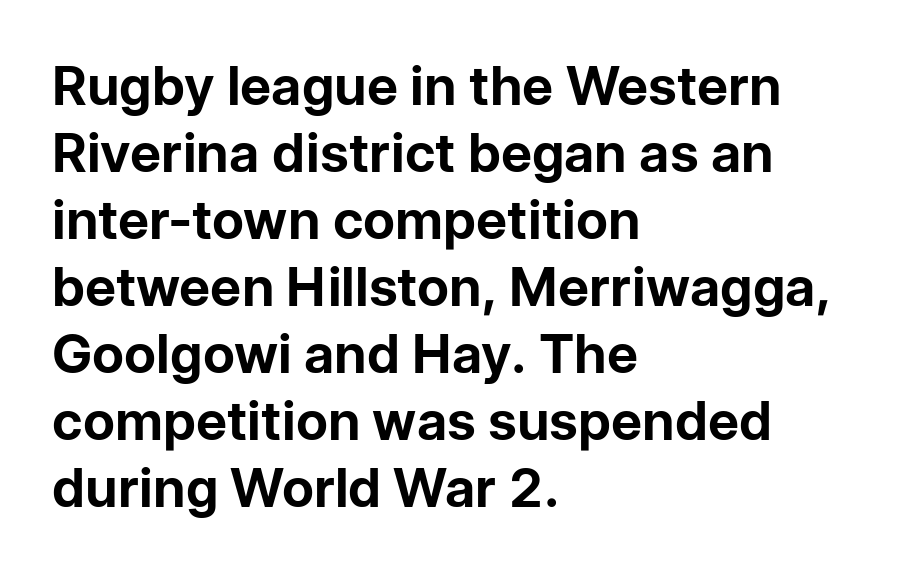
Q: Is the text bold? A: Yes.
Q: Is the text italic (slanted)? A: No, it is upright.
Q: Is the typeface a serif or a sans-serif typeface? A: Sans-serif.
Q: Is the text underlined? A: No.
Q: How is the paragraph aligned? A: Left-aligned.
Q: Is the spacing between letters normal or unusually wide? A: Normal.
Q: Width (condensed, normal, or wide)? A: Normal.
Q: Stroke contrast? A: Low.
Q: x-height? A: Medium.
Q: Monospaced? A: No.
